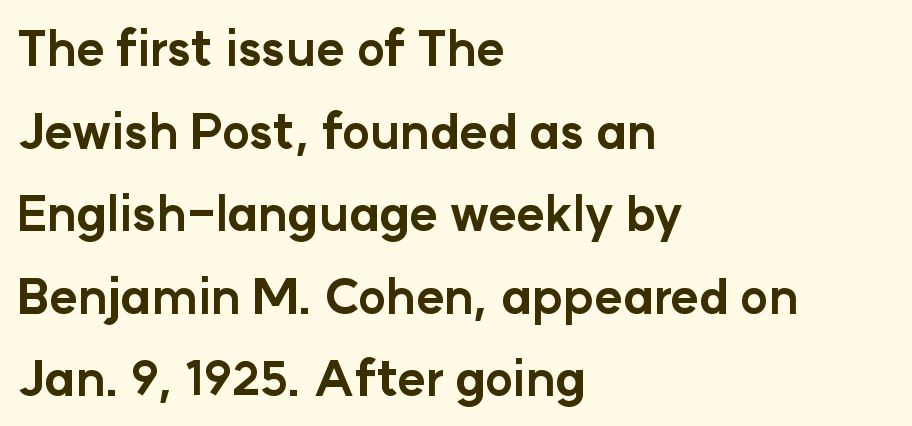
Here the glyphs are tracked normally, forming tight word shapes. Here the designer chose a conventional face with non-uniform glyph widths. Pretty heavy lettering here — definitely bold. Characters remain perfectly vertical along every line. Only glyphs here, with clear space below each row.
